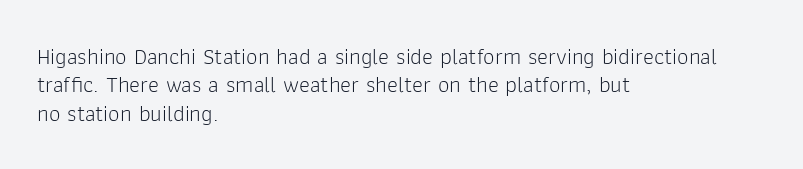
The image shows 23 px text type, upright; set left-aligned, line spacing 1.23x, normal letter spacing, not underlined.
